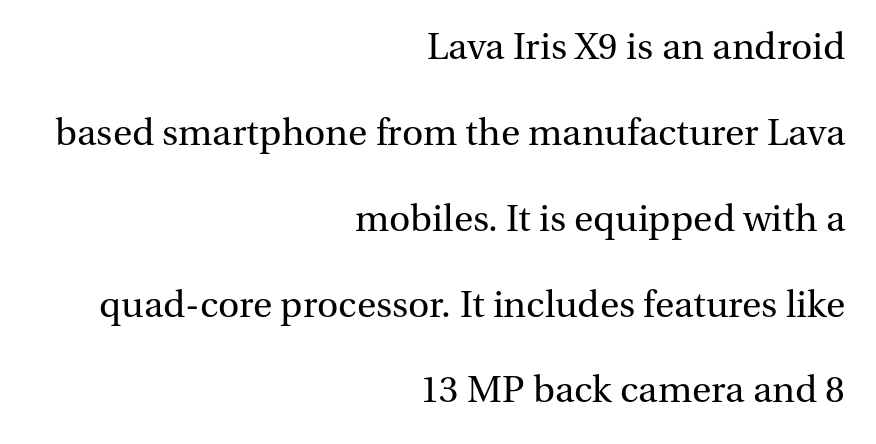
The image shows 37 px regular-weight serif type, upright; set right-aligned, loose line spacing (2.32x), normal letter spacing, not underlined; medium stroke contrast and a medium x-height.
